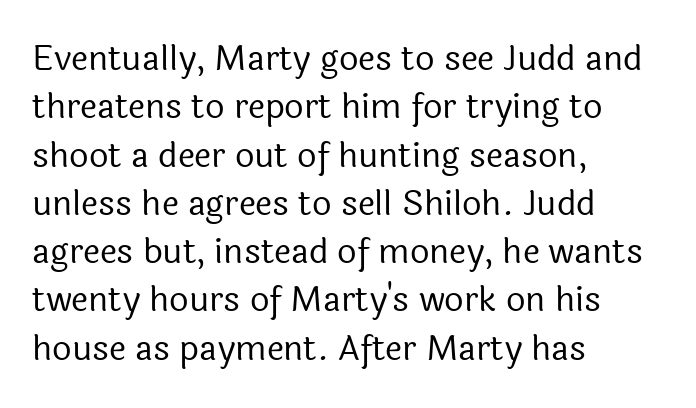
Q: Is the text bold? A: No.
Q: Is the text italic (slanted)? A: No, it is upright.
Q: Is the typeface a serif or a sans-serif typeface? A: Sans-serif.
Q: Is the text underlined? A: No.
Q: How is the paragraph aligned? A: Left-aligned.
Q: Is the spacing between letters normal or unusually wide? A: Normal.
Q: Is the spacing between lines tight, normal or loose? A: Normal.
Q: Width (condensed, normal, or wide)? A: Normal.
Q: x-height? A: Medium.
Q: Monospaced? A: No.
